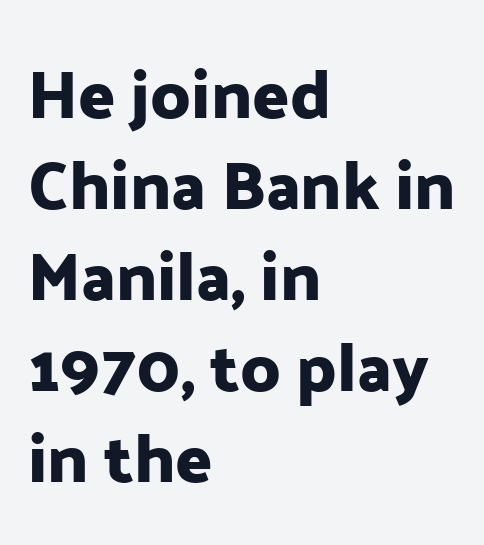
Ascenders rise straight up at ninety degrees. Bare-footed words on every line. Each word holds together tightly as a unit, with standard inter-letter gaps. Varying glyph widths throughout — classic text-font behaviour.
